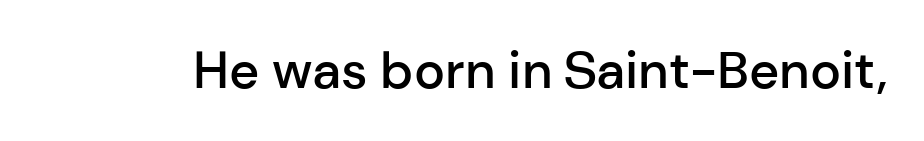
Weight check: semibold — heavier than regular, not quite bold. Words float on clear page, feet unadorned. Spacing verdict: proportional, widths tailored to each character. Does the lettering tilt? It doesn't — this is upright.
